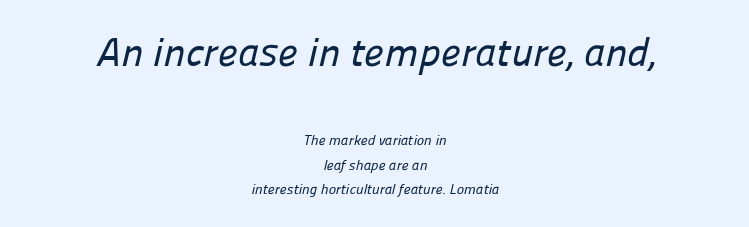
Here the first block reads like a headline and the second like body copy. The rendering shows plain stroke endings on the letterforms — a sans-serif design. The lines in this sample share a center point and differ in where they start and stop. The letters sit at their default tracking, neither squeezed nor spread. A typesetter would call this proportional, since set widths differ per character. Descenders are the only things crossing below the line.
